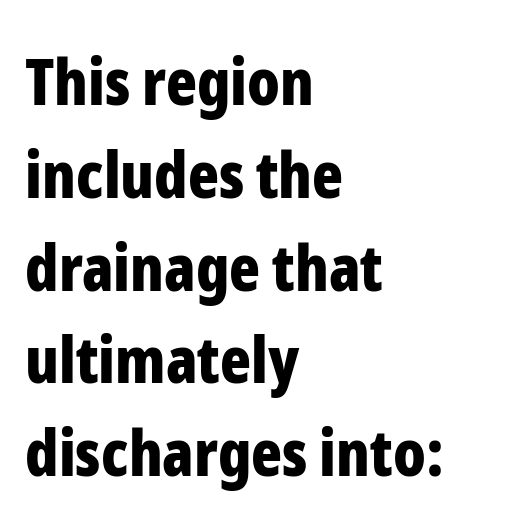
These lines keep a tight, regular rhythm from letter to letter. The rendering uses natural spacing where letterforms have individual widths. Summary of vertical rhythm: regular, with standard interline spacing. Has an underline been added? It has not.
